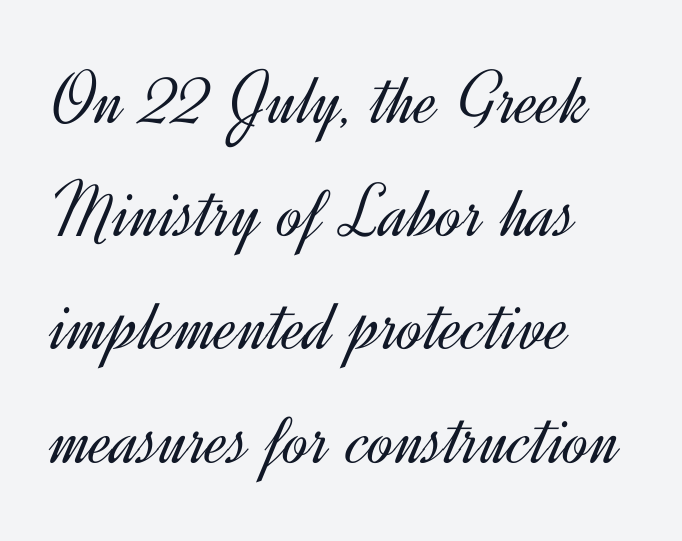
The image shows 77 px light sans-serif type; set normal line spacing (1.47x), normal letter spacing, not underlined; a small x-height.
